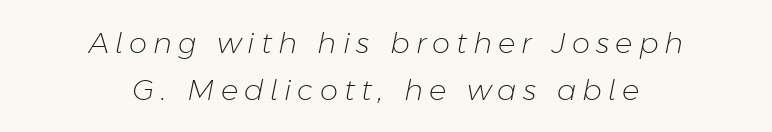
Q: Is the text bold? A: No.
Q: Is the text italic (slanted)? A: Yes, it leans right by about 11 degrees.
Q: Is the text underlined? A: No.
Q: How is the paragraph aligned? A: Centered.
Q: Is the spacing between letters normal or unusually wide? A: Unusually wide.
Q: Is the spacing between lines tight, normal or loose? A: Normal.
Q: Width (condensed, normal, or wide)? A: Normal.
Q: Stroke contrast? A: Low.
Q: x-height? A: Medium.
Q: Monospaced? A: No.
